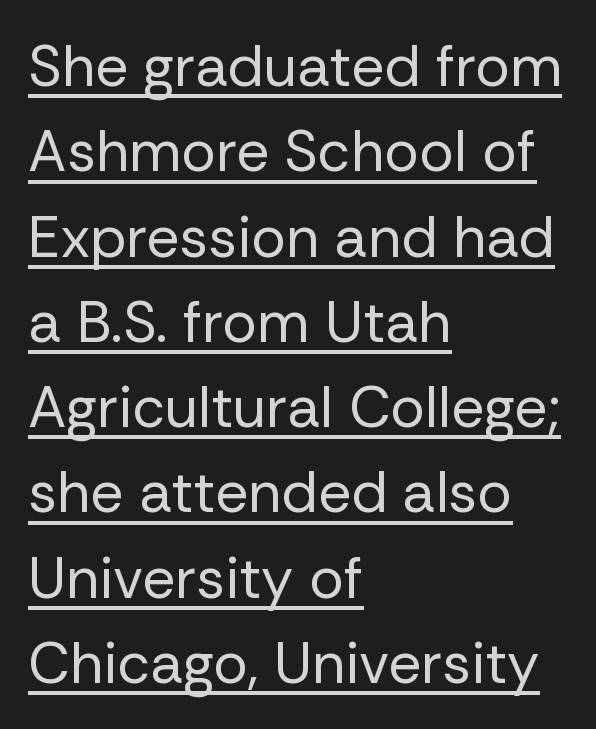
The image shows 58 px regular-weight sans-serif type, upright; set left-aligned, normal line spacing (1.47x), normal letter spacing, underlined; low stroke contrast and a medium x-height.
